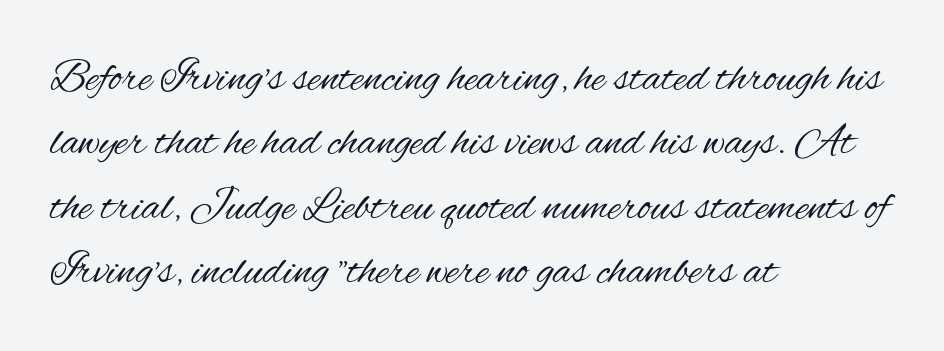
{"serif": "no", "bold": "no", "weight": "regular", "width": "condensed", "stroke_contrast": "medium", "x_height": "small", "monospaced": "no", "underline": "no", "align": "left", "line_spacing": "normal", "line_spacing_ratio": 1.43, "letter_spacing": "normal", "letter_spacing_em": 0.0, "glyph_px": 45}
